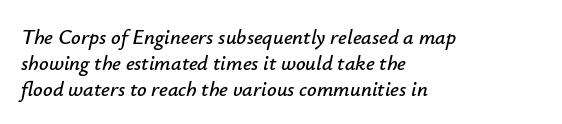
Check the space under the baseline: it is left empty. Each line starts at the same left margin while the right side varies. Tracking here is standard; glyphs follow each other at the usual distance. Would a proofreader flag this as italicized? Yes.
